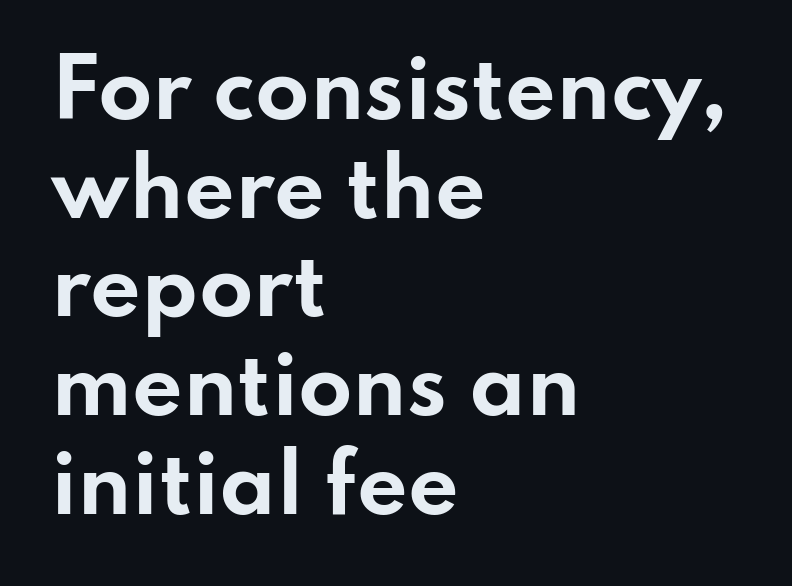
Q: Is the text bold? A: Yes.
Q: Is the text italic (slanted)? A: No, it is upright.
Q: Is the typeface a serif or a sans-serif typeface? A: Sans-serif.
Q: Is the text underlined? A: No.
Q: How is the paragraph aligned? A: Left-aligned.
Q: Is the spacing between letters normal or unusually wide? A: Normal.
Q: Is the spacing between lines tight, normal or loose? A: Normal.
Q: Width (condensed, normal, or wide)? A: Wide.
Q: Stroke contrast? A: Low.
Q: x-height? A: Small.
Q: Monospaced? A: No.
